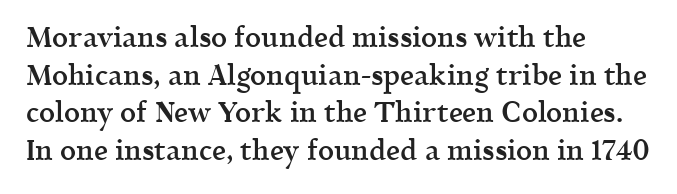
The image shows 28 px semibold serif type, upright; set left-aligned, normal line spacing (1.34x), normal letter spacing, not underlined; a medium x-height.
